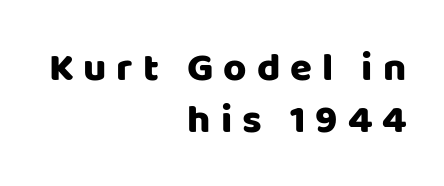
The image shows 40 px sans-serif type, upright; set right-aligned, normal line spacing (1.29x), unusually wide letter spacing (+0.25 em), not underlined; low stroke contrast and a large x-height.
